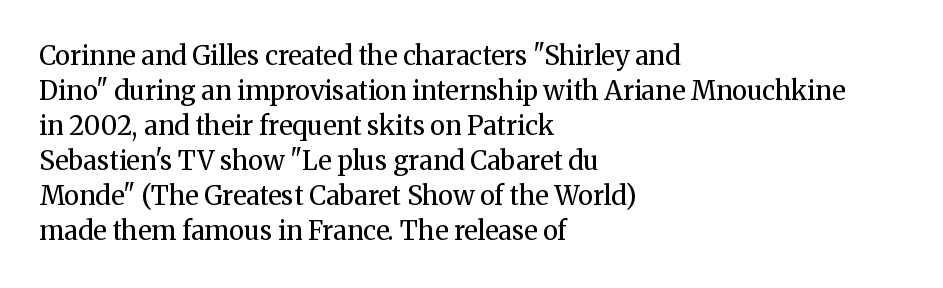
{"italic": "no", "bold": "no", "underline": "no", "align": "left", "line_spacing": "normal", "line_spacing_ratio": 1.35, "letter_spacing": "normal", "letter_spacing_em": 0.0, "glyph_px": 26}
